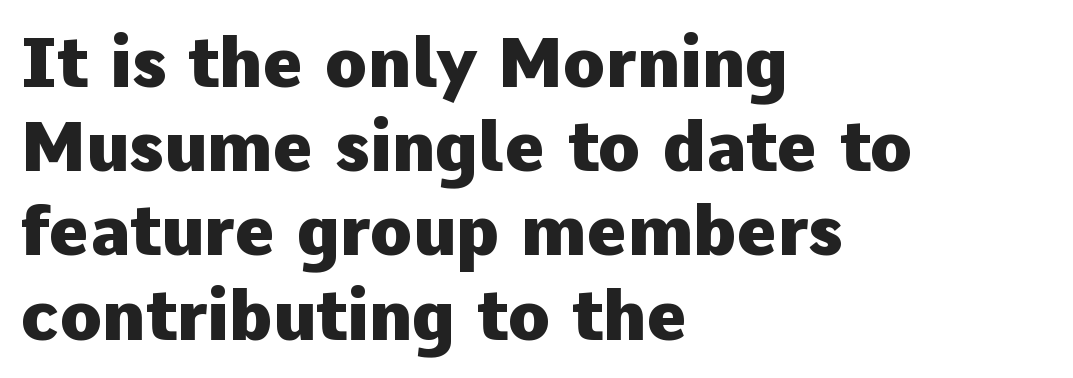
{"serif": "no", "italic": "no", "bold": "yes", "weight": "heavy", "width": "normal", "stroke_contrast": "low", "x_height": "medium", "monospaced": "no", "underline": "no", "align": "left", "line_spacing_ratio": 1.22, "letter_spacing": "normal", "letter_spacing_em": 0.0, "glyph_px": 69}
